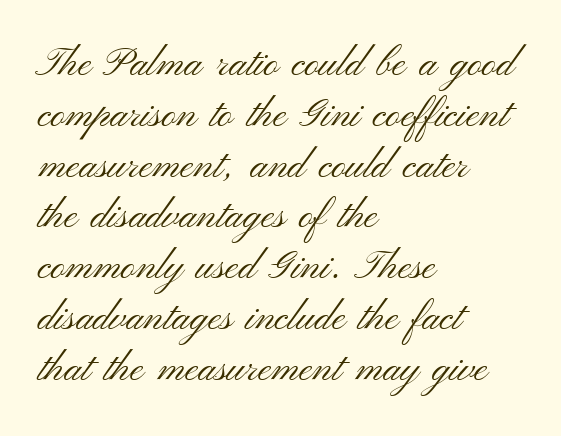
The passage shown is typed in a proportional face where columns would drift. The passage is arranged the way most books set body copy — flush left. The font family rendered here belongs to the sans-serif group. Standard letterfit; no display-style spreading of the glyphs. The strokes carry an ordinary text weight at most. Baseline-to-baseline distance is the conventional proportion of letter height.
